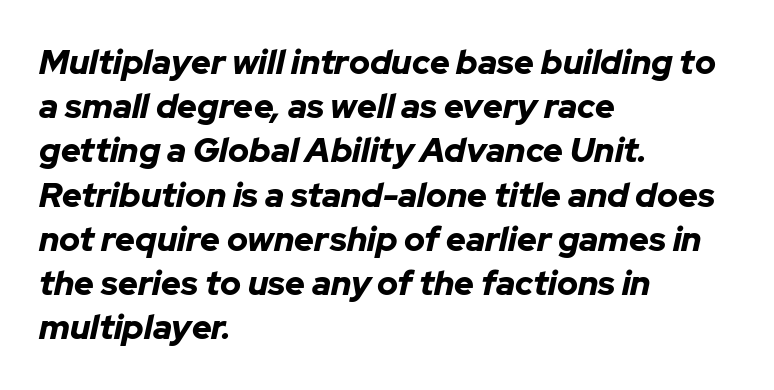
The image shows 34 px bold type, italic (leaning right); set left-aligned, normal line spacing (1.3x), normal letter spacing, not underlined; low stroke contrast and a medium x-height.
